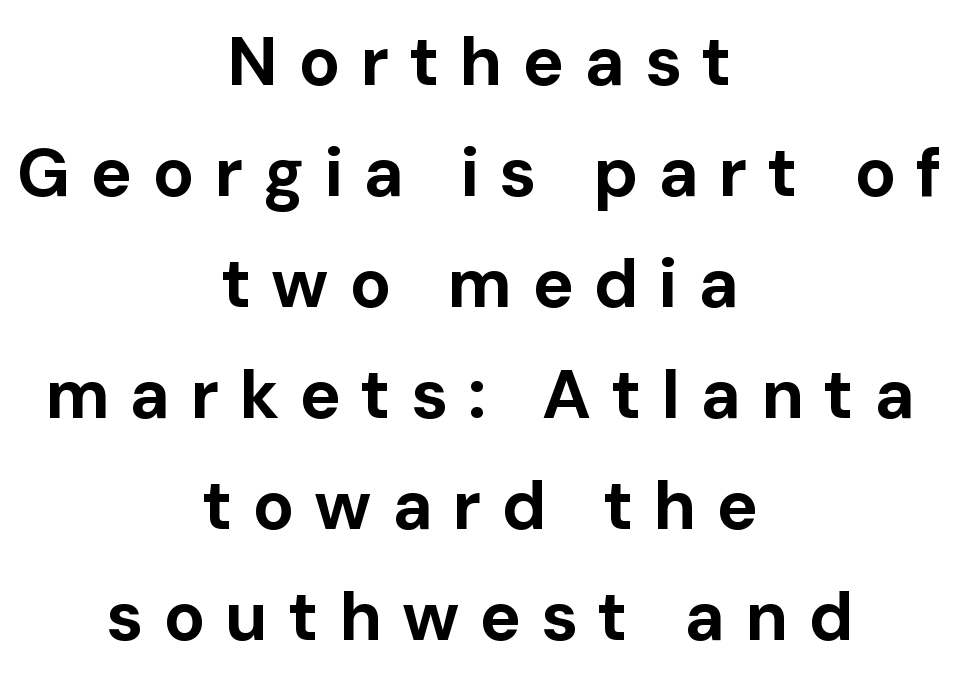
The image shows 69 px bold sans-serif type, upright; set centered, normal line spacing (1.61x), unusually wide letter spacing (+0.29 em), not underlined; low stroke contrast and a medium x-height.
